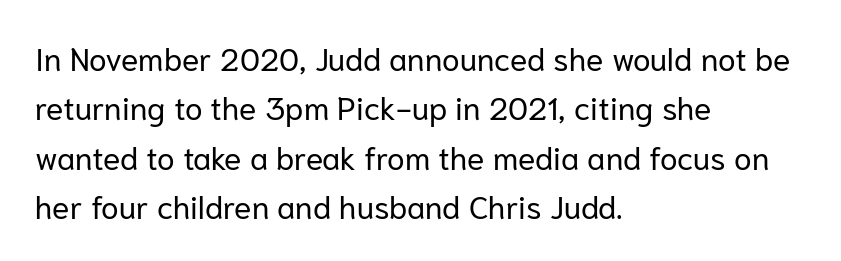
The image shows 32 px regular-weight sans-serif type, upright; set left-aligned, normal line spacing (1.54x), normal letter spacing, not underlined; low stroke contrast and a medium x-height.
